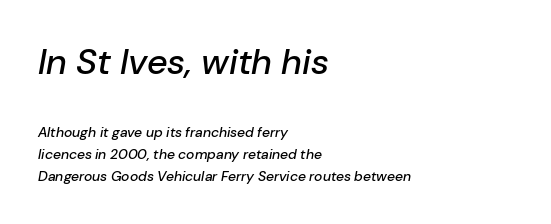
Q: Is the text italic (slanted)? A: Yes, it leans right by about 10 degrees.
Q: Is the text underlined? A: No.
Q: How is the paragraph aligned? A: Left-aligned.
Q: Is the spacing between letters normal or unusually wide? A: Normal.
Q: Is the spacing between lines tight, normal or loose? A: Normal.
Q: Which block of text is set in a larger size, the first (top) or the second (bottom)? A: The first (top) one.
Q: Width (condensed, normal, or wide)? A: Normal.
Q: Stroke contrast? A: Low.
Q: x-height? A: Medium.
Q: Monospaced? A: No.
